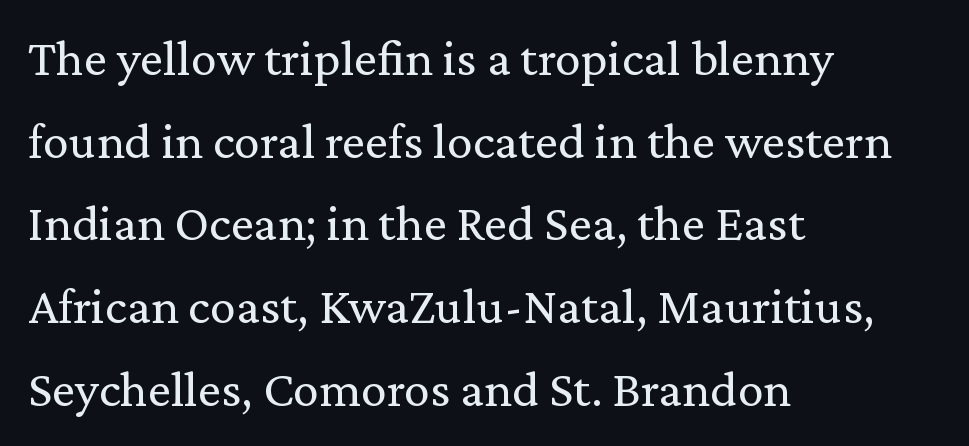
The image shows 52 px regular-weight serif type, upright; set left-aligned, normal line spacing (1.59x), normal letter spacing, not underlined; low stroke contrast and a medium x-height.
